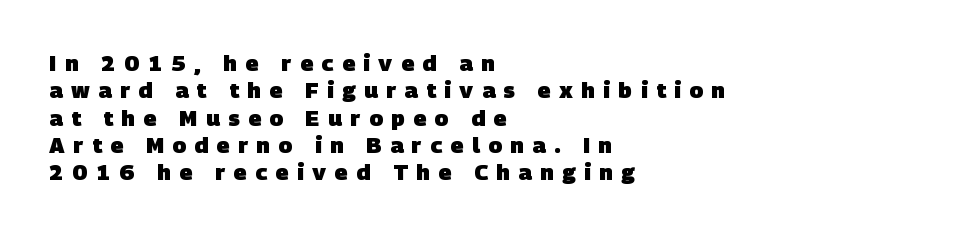
Descenders hang freely into open space. Substantial extra tracking has been applied to these lines. Pretty heavy lettering here — definitely bold. The typesetter chose a ragged-right arrangement here.
